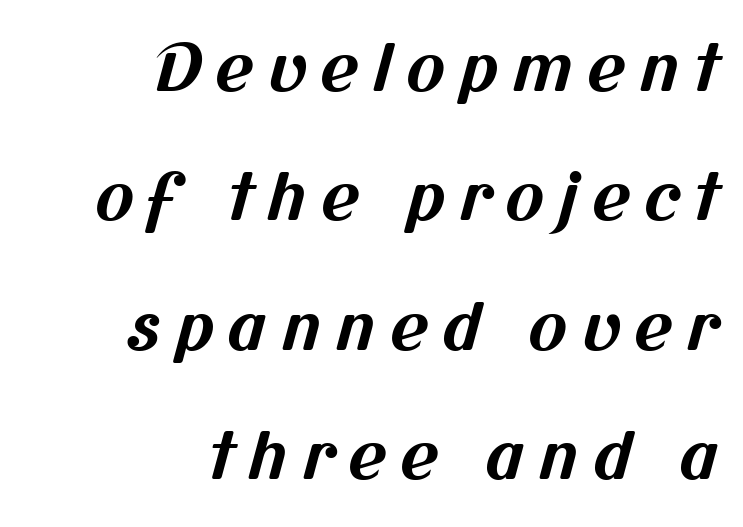
Letter spacing: wide. Observe the absence of serifs on each vertical stroke in this sample. Beneath every word, the page is bare. Here the designer chose a conventional face with non-uniform glyph widths. Compared with typical paragraphs, the rows here are farther apart. These lines are set flush right with a ragged left edge.
